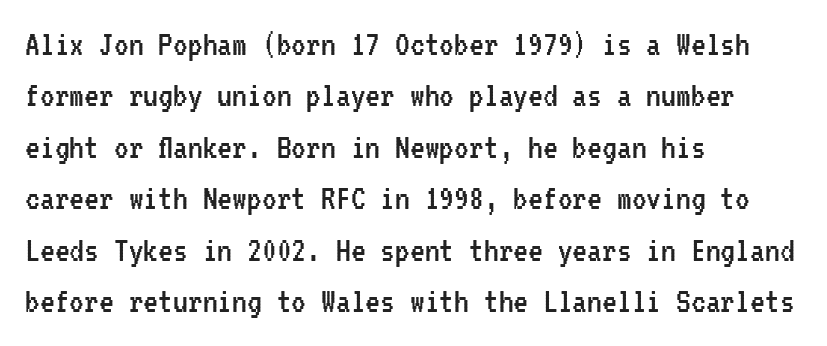
Q: Is the text bold? A: No.
Q: Is the text italic (slanted)? A: No, it is upright.
Q: Is the typeface a serif or a sans-serif typeface? A: Sans-serif.
Q: Is the text underlined? A: No.
Q: How is the paragraph aligned? A: Left-aligned.
Q: Is the spacing between letters normal or unusually wide? A: Normal.
Q: Is the spacing between lines tight, normal or loose? A: Normal.
Q: Width (condensed, normal, or wide)? A: Condensed.
Q: Stroke contrast? A: Low.
Q: x-height? A: Medium.
Q: Monospaced? A: Yes.
